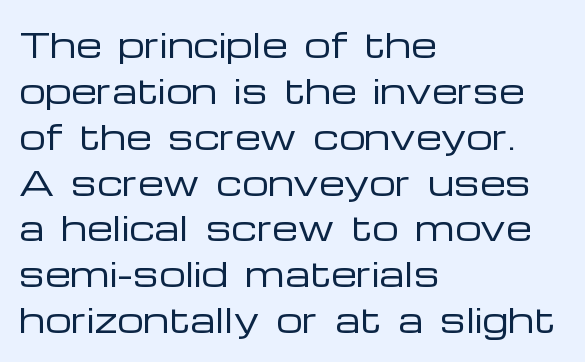
A typesetter would call this proportional, since set widths differ per character. The passage shown is not underscored anywhere. No heavy texture on the line: the type isn't bold. The lines are quadded left.
